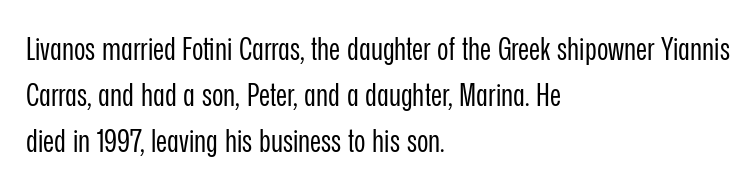
These lines are rendered in a variable-pitch font. Students, note that the glyphs here touch the page at normal intervals. The block of text has a typical density, with ordinary space between rows. Stroke mass is kept to a normal reading level or below. Italic? Not at all — the glyphs are vertical.
